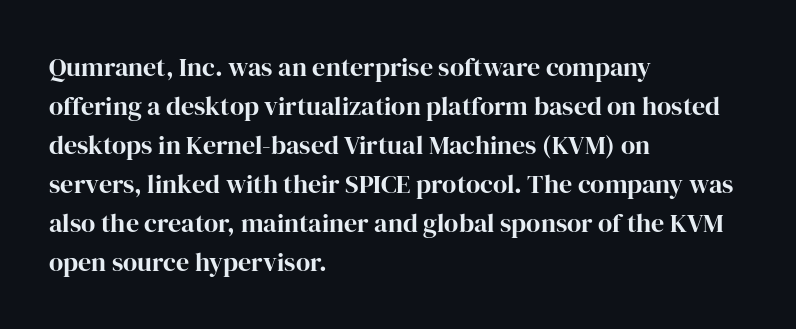
Q: Is the text bold? A: Yes.
Q: Is the text italic (slanted)? A: No, it is upright.
Q: Is the text underlined? A: No.
Q: How is the paragraph aligned? A: Left-aligned.
Q: Is the spacing between letters normal or unusually wide? A: Normal.
Q: Is the spacing between lines tight, normal or loose? A: Normal.
